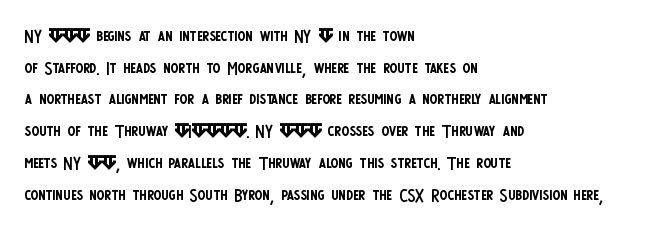
{"italic": "no", "bold": "no", "underline": "no", "align": "left", "line_spacing": "normal", "line_spacing_ratio": 1.38, "letter_spacing": "normal", "letter_spacing_em": 0.0, "glyph_px": 23}
